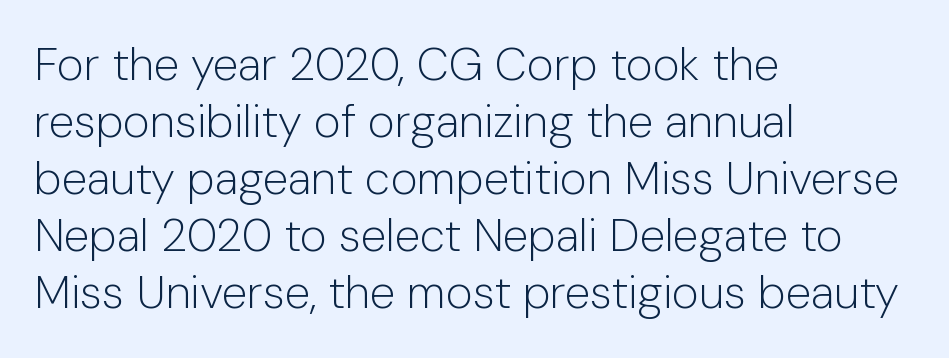
Has an underline been added? It has not. The paragraph has a hard left edge and a soft right edge. Each letter's strokes conclude bluntly, with no projecting serifs. This sample uses an upright cut, with every glyph sitting square on the baseline.
